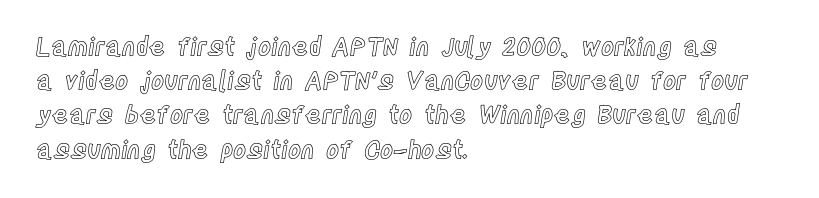
The image shows 25 px text type; set left-aligned, normal line spacing (1.37x), normal letter spacing, not underlined.
